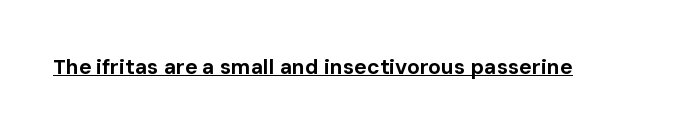
Emphasis is given by a line drawn under the lettering. Weight: bold. Honestly, the letter spacing is just normal — you wouldn't notice it. Is there any slant? The stems are plumb.
